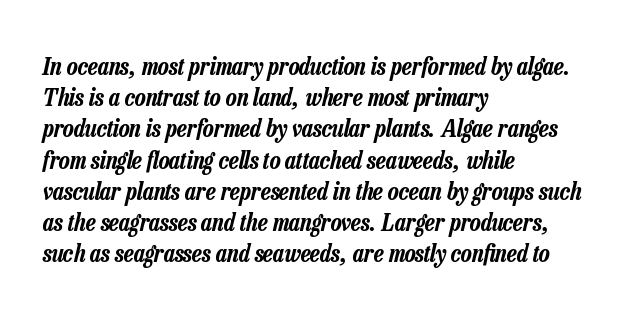
Here the glyphs are tracked normally, forming tight word shapes. Rows of type keep a routine distance in the vertical direction. Left-aligned paragraph, ragged on the right. This sample uses an oblique cut, with every glyph tilted off the vertical.
